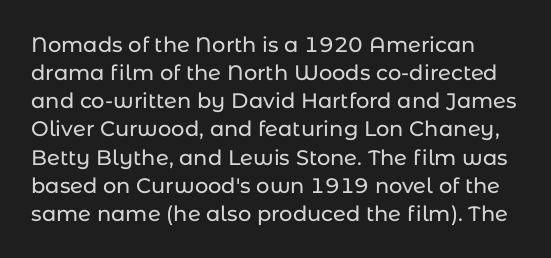
The rendering keeps characters at their native spacing. Vertically, the passage feels balanced, rows spaced as you'd expect. Descender tails drop into unmarked territory. Unlike italic type, these characters show no tilt at all.
